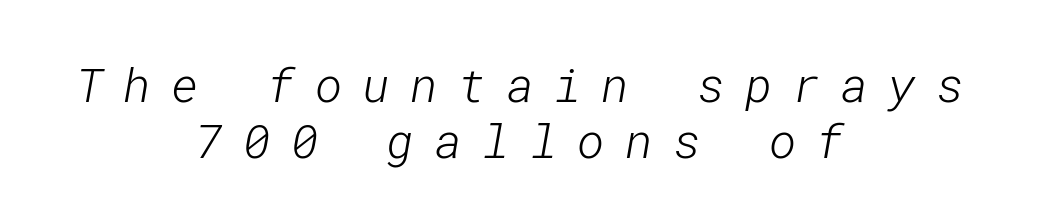
The image shows 47 px light sans-serif type; set centered, line spacing 1.2x, unusually wide letter spacing (+0.43 em), not underlined; low stroke contrast and a medium x-height.
